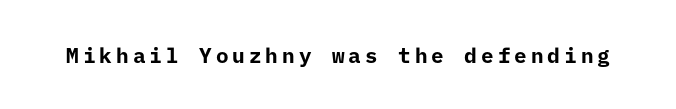
{"italic": "no", "bold": "yes", "underline": "no", "glyph_px": 21}
